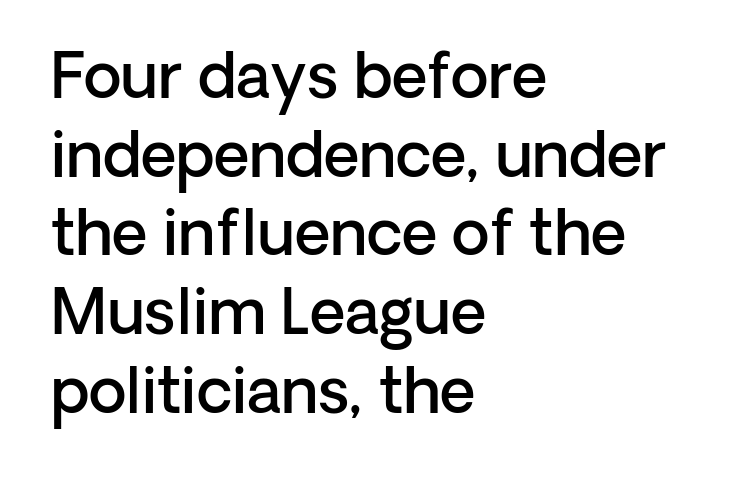
The image shows 62 px semibold sans-serif type, upright; set left-aligned, normal line spacing (1.27x), normal letter spacing, not underlined; low stroke contrast and a medium x-height.
